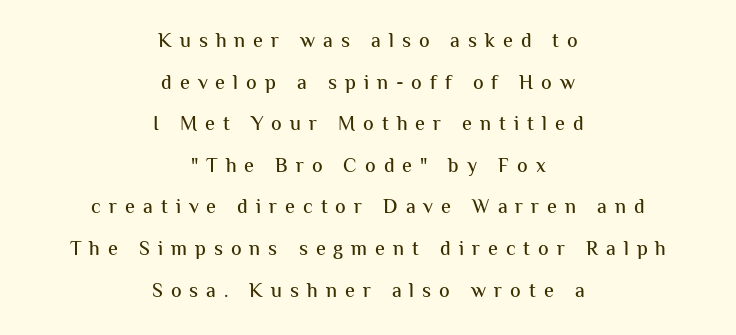
Q: Is the text italic (slanted)? A: No, it is upright.
Q: Is the text underlined? A: No.
Q: How is the paragraph aligned? A: Centered.
Q: Is the spacing between letters normal or unusually wide? A: Unusually wide.
Q: Is the spacing between lines tight, normal or loose? A: Loose.
